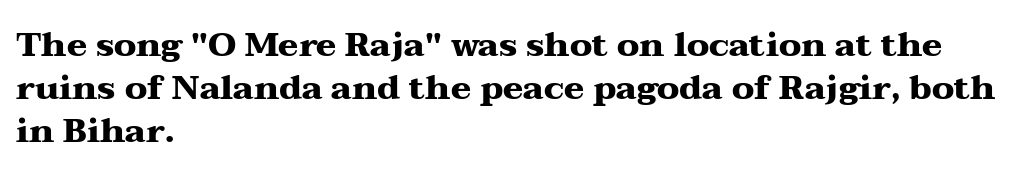
Nothing unusual about the tracking: characters are spaced as the font intends. Note: serifs present on the glyphs. A typesetter would call this proportional, since set widths differ per character. The typography opts for an upright posture over an oblique one. Layout note: lines flush left. Only glyphs here, with clear space below each row.
